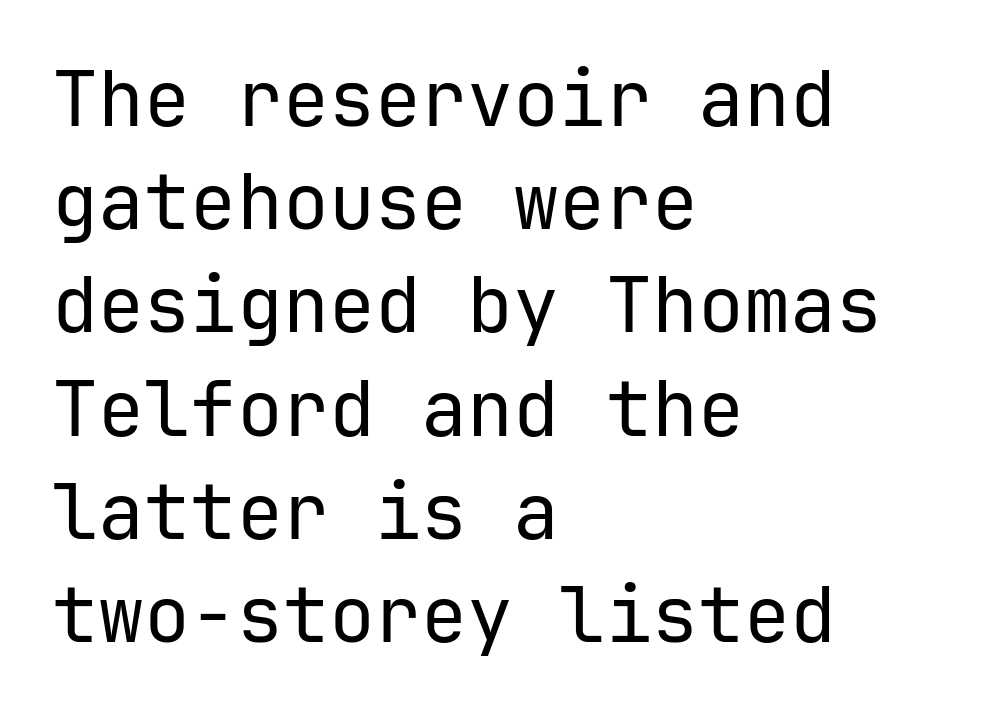
{"serif": "no", "italic": "no", "bold": "no", "weight": "regular", "width": "normal", "stroke_contrast": "low", "x_height": "medium", "underline": "no", "align": "left", "line_spacing": "normal", "line_spacing_ratio": 1.34, "letter_spacing": "normal", "letter_spacing_em": 0.0, "glyph_px": 77}
